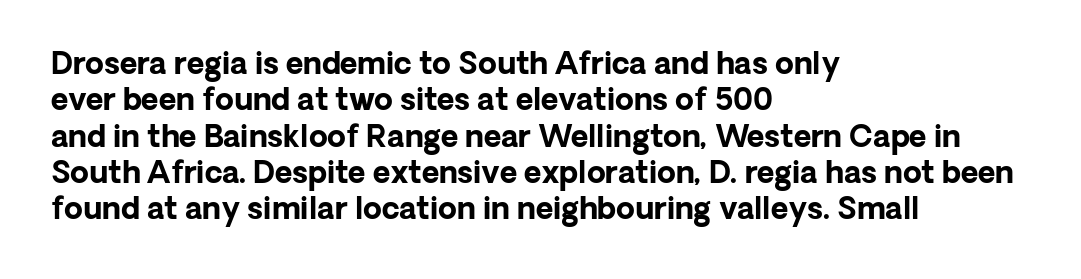
The image shows 30 px bold sans-serif type, upright; set left-aligned, line spacing 1.21x, normal letter spacing, not underlined; low stroke contrast and a medium x-height.
